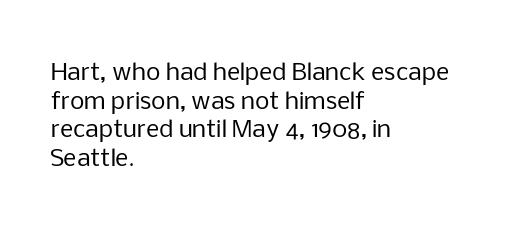
Q: Is the text bold? A: No.
Q: Is the text italic (slanted)? A: No, it is upright.
Q: Is the text underlined? A: No.
Q: How is the paragraph aligned? A: Left-aligned.
Q: Is the spacing between letters normal or unusually wide? A: Normal.
Q: Is the spacing between lines tight, normal or loose? A: Normal.
